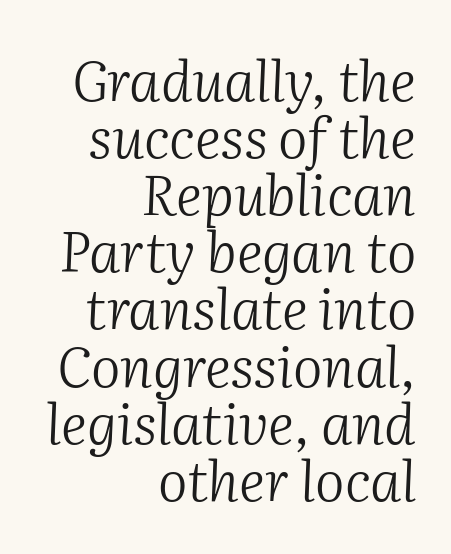
A student would call this right alignment; a typographer would say flush right, rag left. Rows of type sit shoulder to shoulder in the vertical direction. The font is comparable to plain body text, perhaps lighter. Stroke terminals: seriffed. Caption: standard tracking, unaltered. A typesetter would mark this as italic.
